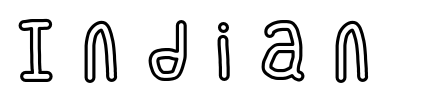
The image shows 63 px condensed type, upright; set unusually wide letter spacing (+0.45 em), not underlined; a large x-height.
